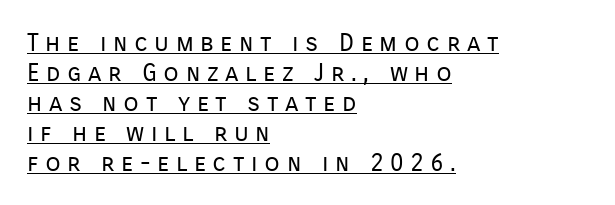
What stands out about the letter spacing? Its width — letters are far apart. Heaviness? Minimal to ordinary, like unemphasized prose. In CSS terms this would be text-align: left. A typesetter would mark this as roman, not italic.
